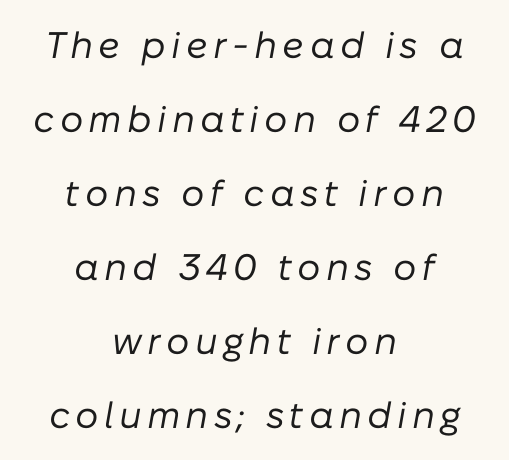
The image shows 37 px regular-weight type, italic (leaning right); set centered, loose line spacing (2.0x), not underlined; low stroke contrast and a medium x-height.
